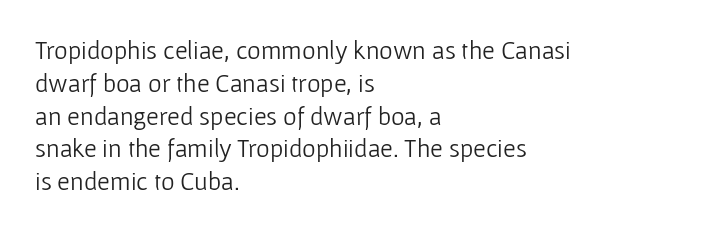
Q: Is the text bold? A: No.
Q: Is the text italic (slanted)? A: No, it is upright.
Q: Is the text underlined? A: No.
Q: How is the paragraph aligned? A: Left-aligned.
Q: Is the spacing between letters normal or unusually wide? A: Normal.
Q: Is the spacing between lines tight, normal or loose? A: Normal.
